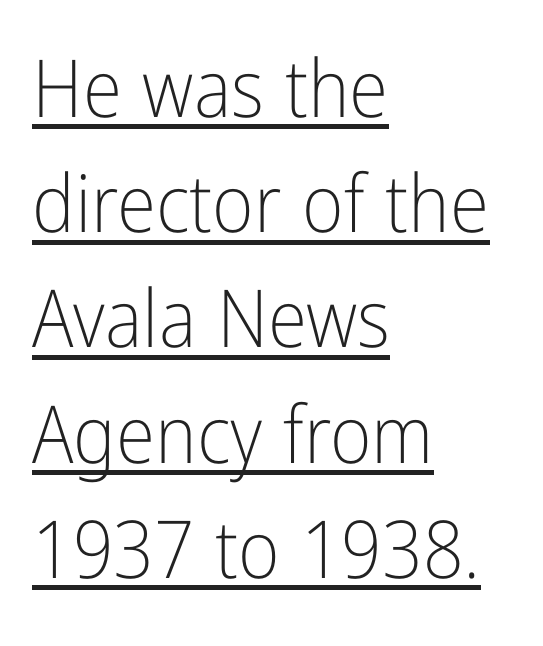
Each line of the rendering has a horizontal stroke beneath the glyphs. Designer's note — italics off, roman on. The rows are spaced the way most documents space them. The lines are quadded left.
